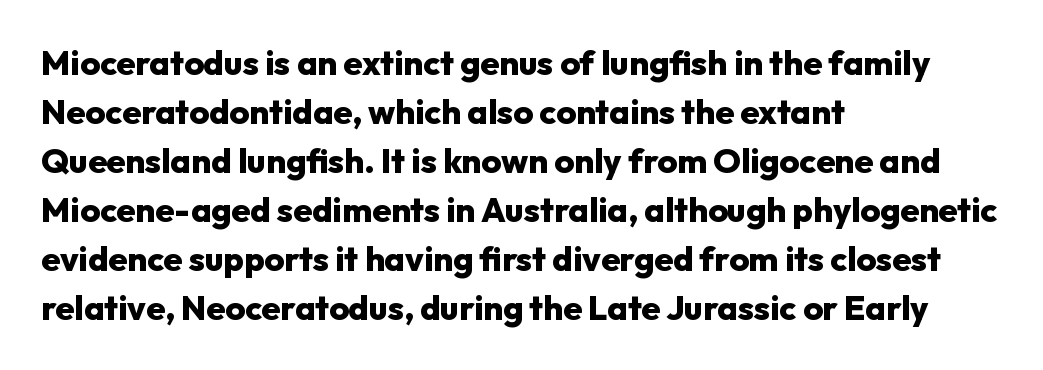
Q: Is the text bold? A: Yes.
Q: Is the text italic (slanted)? A: No, it is upright.
Q: Is the typeface a serif or a sans-serif typeface? A: Sans-serif.
Q: Is the text underlined? A: No.
Q: How is the paragraph aligned? A: Left-aligned.
Q: Is the spacing between letters normal or unusually wide? A: Normal.
Q: Is the spacing between lines tight, normal or loose? A: Normal.
Q: Width (condensed, normal, or wide)? A: Normal.
Q: Stroke contrast? A: Low.
Q: x-height? A: Medium.
Q: Monospaced? A: No.
